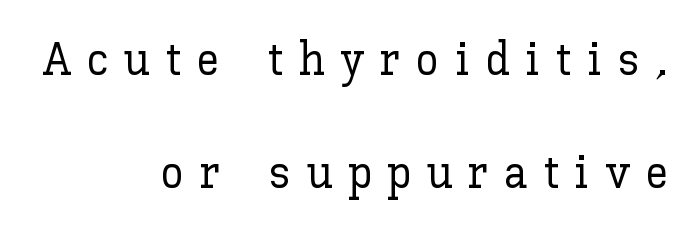
The image shows 46 px text type, upright; set right-aligned, loose line spacing (2.45x), unusually wide letter spacing (+0.34 em), not underlined; low stroke contrast and a medium x-height.
